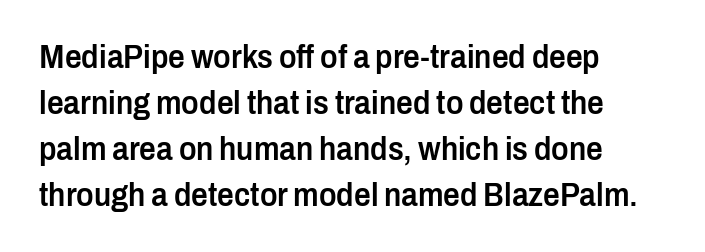
The image shows 33 px semibold, condensed sans-serif type, upright; set left-aligned, normal line spacing (1.39x), normal letter spacing, not underlined; low stroke contrast and a medium x-height.
